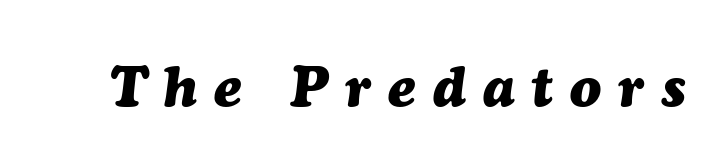
Q: Is the text bold? A: Yes.
Q: Is the text italic (slanted)? A: Yes, it leans right by about 7 degrees.
Q: Is the text underlined? A: No.
Q: Is the spacing between letters normal or unusually wide? A: Unusually wide.
Q: Width (condensed, normal, or wide)? A: Normal.
Q: Stroke contrast? A: Medium.
Q: x-height? A: Medium.
Q: Monospaced? A: No.
